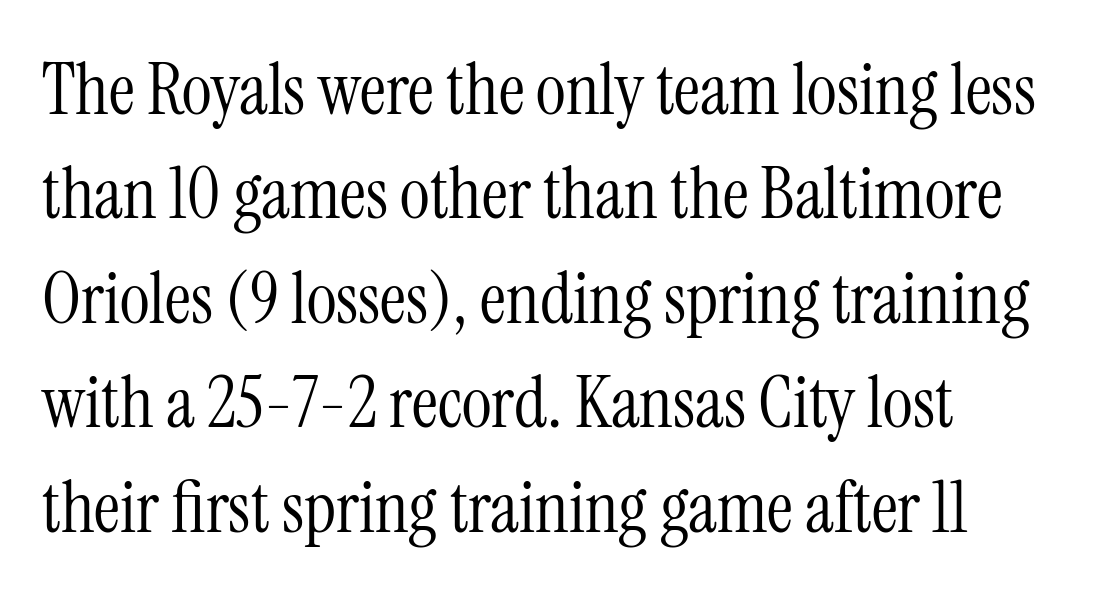
The rows are spaced the way most documents space them. On a weight scale, this lands at 450 or below. A typesetter would call this proportional, since set widths differ per character. This sample uses plain, unmodified letter spacing. Type without underlining. I'd call this a serif setting — the letters wear small feet.
